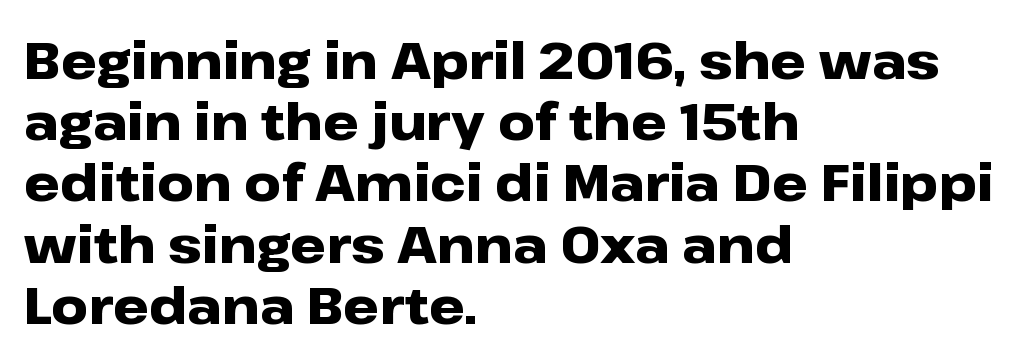
{"serif": "no", "italic": "no", "bold": "yes", "weight": "heavy", "width": "wide", "stroke_contrast": "low", "x_height": "medium", "monospaced": "no", "underline": "no", "align": "left", "line_spacing_ratio": 1.2, "letter_spacing": "normal", "letter_spacing_em": 0.0, "glyph_px": 51}
